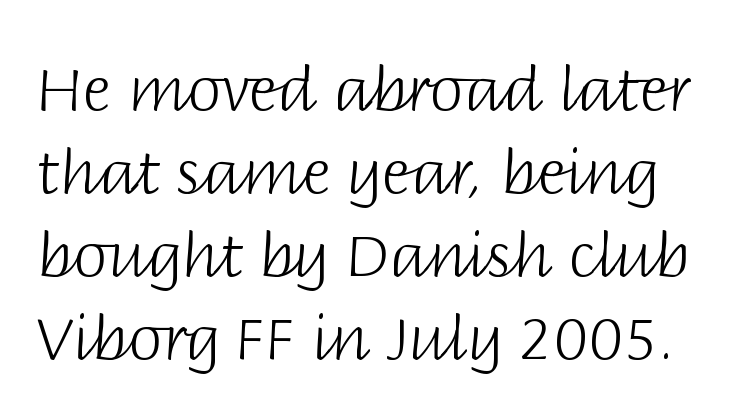
The line-height multiplier appears to be the usual default. Look at the bottom of the vertical strokes: they stop flat, with no serifs. Upright lettering throughout. These lines are rendered in a variable-pitch font. Tracking value appears to be zero — textbook default spacing. Think standard paragraph weight, or any step lighter than that.
